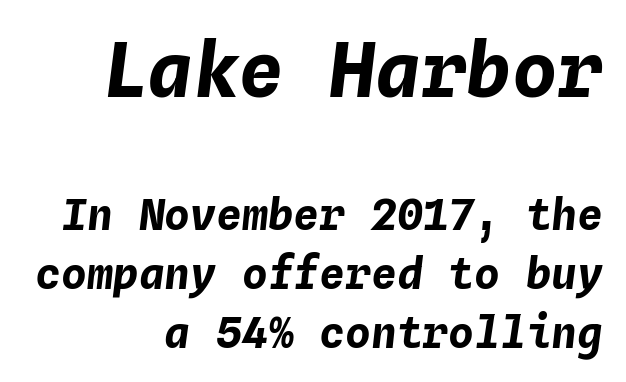
Anything drawn beneath the words? Only blank space. Look at the tracking — it's just the regular setting, nothing added. The space between consecutive lines is moderate. Reading top to bottom, the characters get smaller at the block break. These words are printed bold, with thick strokes throughout. Looks like terminal output: every glyph gets an equal slot.
